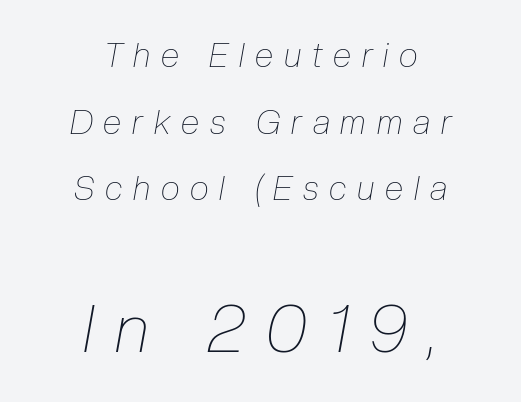
{"italic": "yes", "lean": "right", "slant_degrees": 10, "bold": "no", "weight": "thin", "width": "condensed", "stroke_contrast": "low", "x_height": "medium", "monospaced": "no", "underline": "no", "align": "center", "line_spacing": "loose", "line_spacing_ratio": 1.96, "letter_spacing": "wide", "letter_spacing_em": 0.32, "larger_block": "second", "size_ratio": 1.97, "glyph_px": 67}
